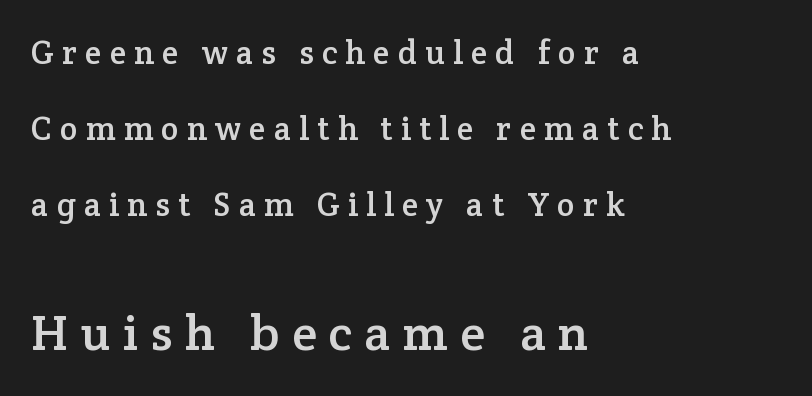
The image shows 50 px serif type, upright; set left-aligned, loose line spacing (2.31x), unusually wide letter spacing (+0.25 em), not underlined; the second (bottom) block is 1.52x larger; low stroke contrast and a medium x-height.
